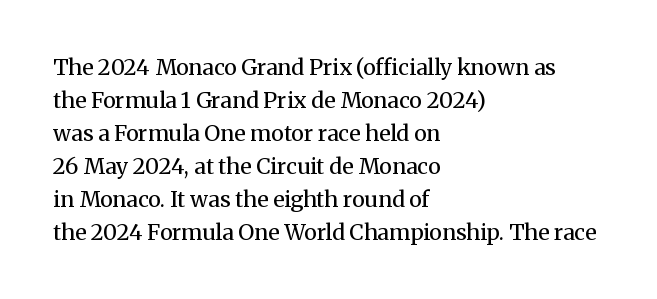
The image shows 22 px text type, upright; set left-aligned, normal line spacing (1.5x), normal letter spacing, not underlined.
